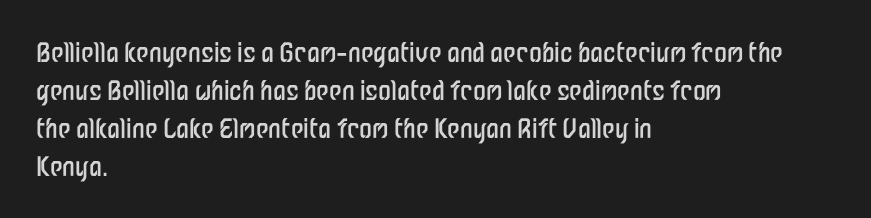
Visually the block forms a straight wall on the left and a jagged coastline on the right. Caption: standard tracking, unaltered. The type sits square on the baseline with zero lean. Weight: not bold — regular or lighter.
